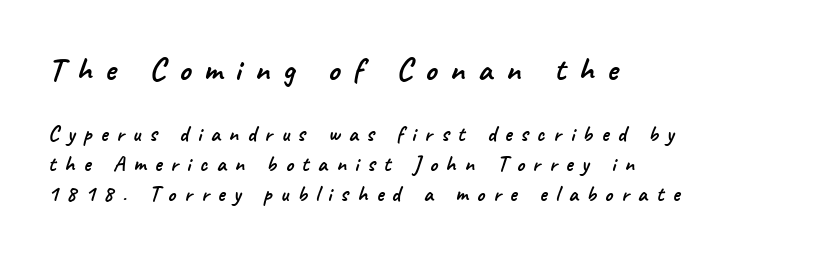
{"serif": "no", "width": "normal", "stroke_contrast": "low", "x_height": "small", "monospaced": "no", "underline": "no", "align": "left", "line_spacing": "normal", "line_spacing_ratio": 1.36, "letter_spacing": "wide", "letter_spacing_em": 0.39, "larger_block": "first", "size_ratio": 1.5, "glyph_px": 33}
